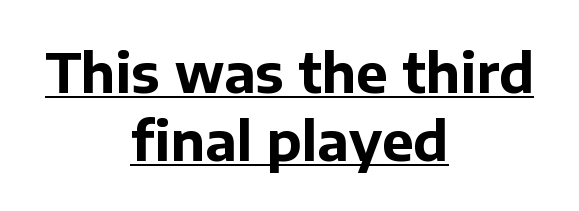
Q: Is the text bold? A: Yes.
Q: Is the text italic (slanted)? A: No, it is upright.
Q: Is the typeface a serif or a sans-serif typeface? A: Sans-serif.
Q: Is the text underlined? A: Yes.
Q: How is the paragraph aligned? A: Centered.
Q: Is the spacing between letters normal or unusually wide? A: Normal.
Q: Is the spacing between lines tight, normal or loose? A: Normal.
Q: Width (condensed, normal, or wide)? A: Normal.
Q: Stroke contrast? A: Low.
Q: x-height? A: Medium.
Q: Monospaced? A: No.
